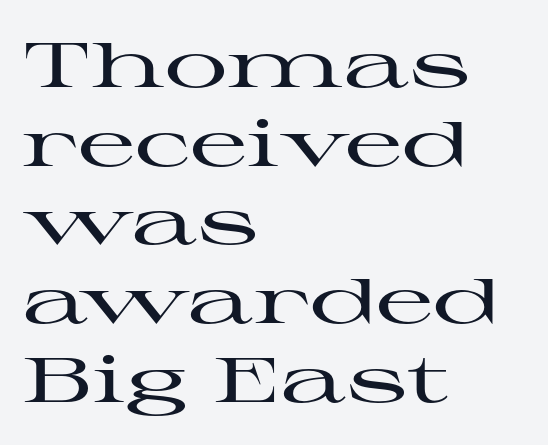
The image shows 63 px wide serif type, upright; set left-aligned, normal line spacing (1.25x), normal letter spacing, not underlined; high stroke contrast and a medium x-height.
